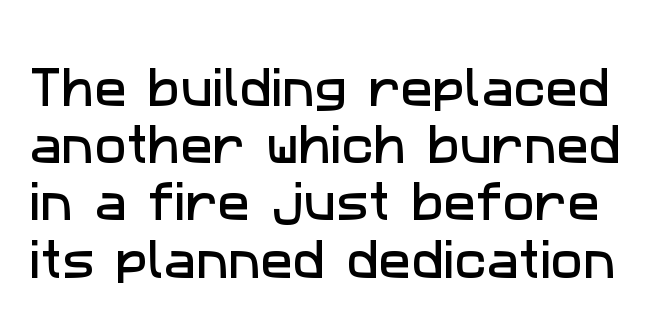
The image shows 43 px sans-serif type; set normal line spacing (1.33x), normal letter spacing, not underlined; low stroke contrast and a medium x-height.
